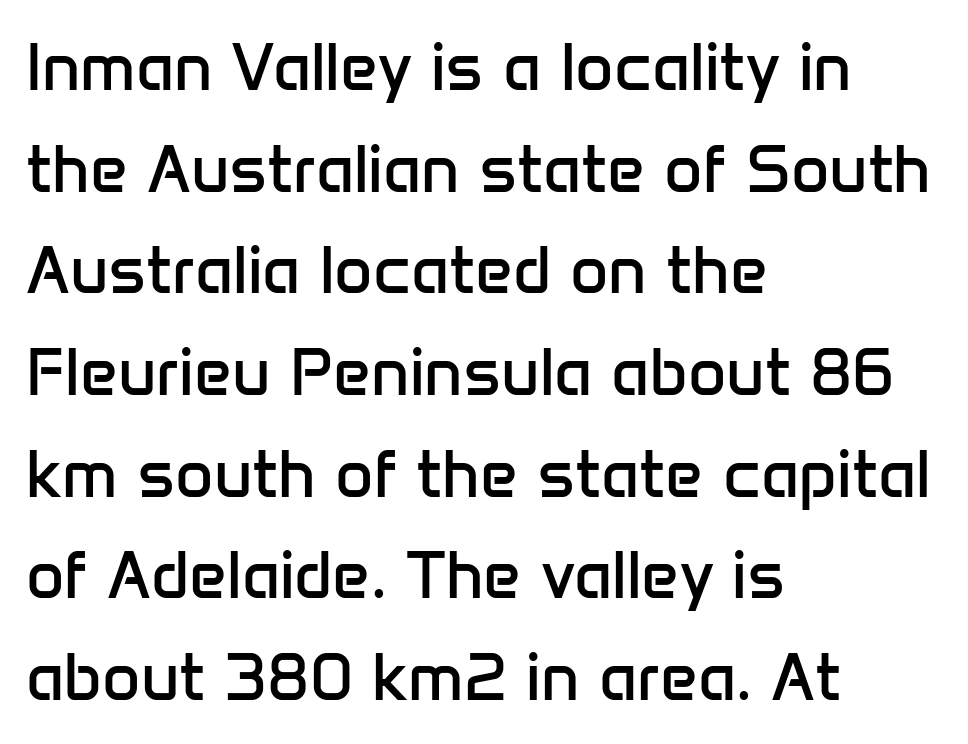
Q: Is the text bold? A: No.
Q: Is the text italic (slanted)? A: No, it is upright.
Q: Is the typeface a serif or a sans-serif typeface? A: Sans-serif.
Q: Is the text underlined? A: No.
Q: How is the paragraph aligned? A: Left-aligned.
Q: Is the spacing between letters normal or unusually wide? A: Normal.
Q: Is the spacing between lines tight, normal or loose? A: Normal.
Q: Width (condensed, normal, or wide)? A: Normal.
Q: Stroke contrast? A: Low.
Q: x-height? A: Medium.
Q: Monospaced? A: No.
